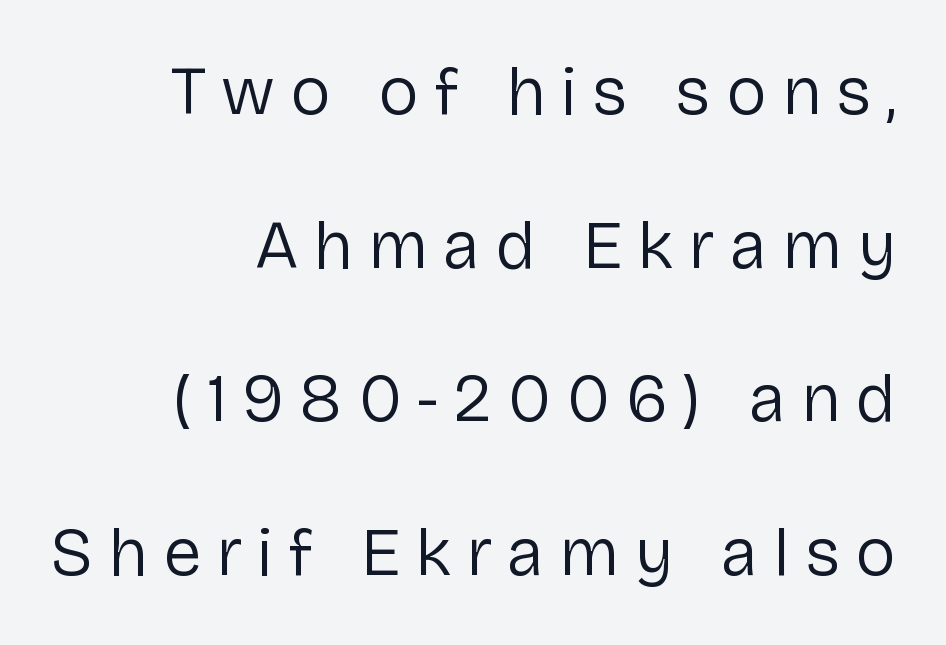
The image shows 68 px regular-weight sans-serif type, upright; set right-aligned, loose line spacing (2.26x), unusually wide letter spacing (+0.22 em), not underlined; low stroke contrast and a medium x-height.
